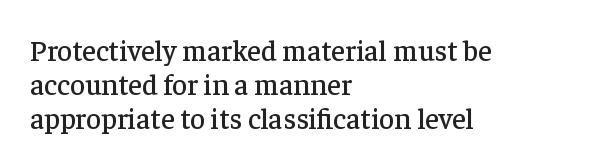
In terms of posture, this sample is upright. The foot of each line stays bare and open. Does extra space separate the letters? No, they use regular spacing. Old-style or modern, the face here clearly has serifs.
